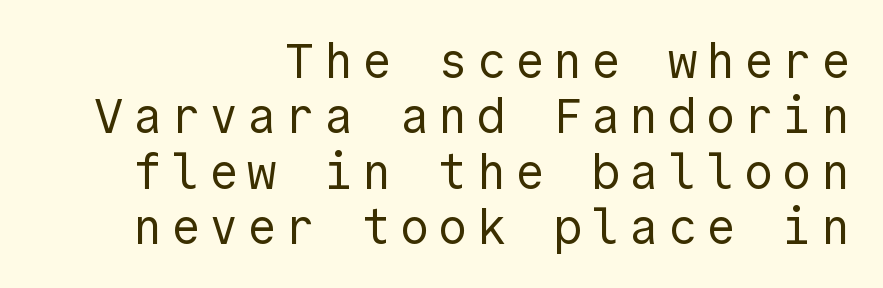
The image shows 49 px regular-weight sans-serif type, upright; set right-aligned, tight line spacing (1.13x), not underlined; a medium x-height.
